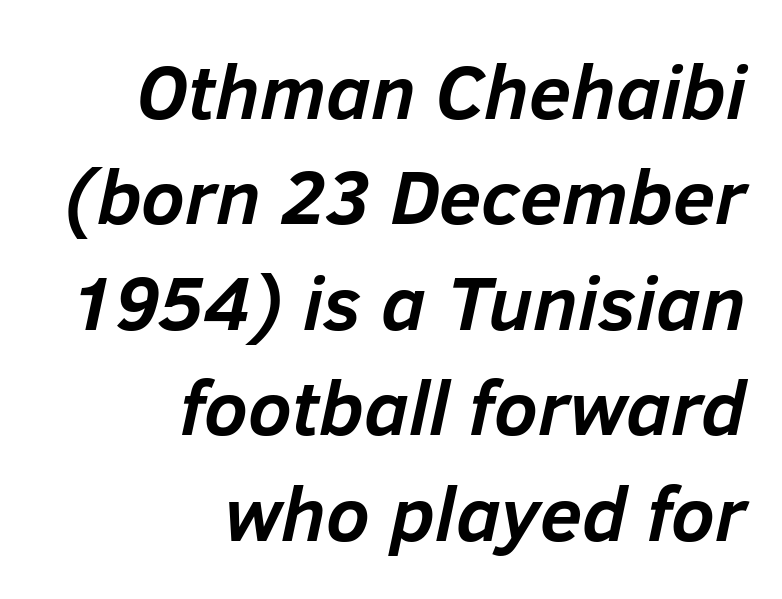
The image shows 77 px semibold type, italic (leaning right); set right-aligned, normal line spacing (1.37x), normal letter spacing, not underlined; low stroke contrast and a medium x-height.
